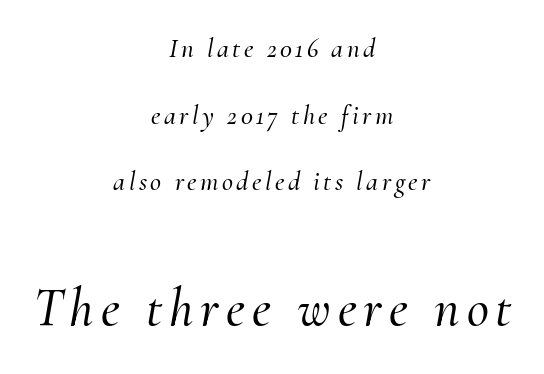
{"serif": "yes", "italic": "yes", "lean": "right", "slant_degrees": 10, "width": "normal", "stroke_contrast": "medium", "x_height": "small", "monospaced": "no", "underline": "no", "align": "center", "line_spacing": "loose", "line_spacing_ratio": 2.47, "larger_block": "second", "size_ratio": 2.0, "glyph_px": 54}
